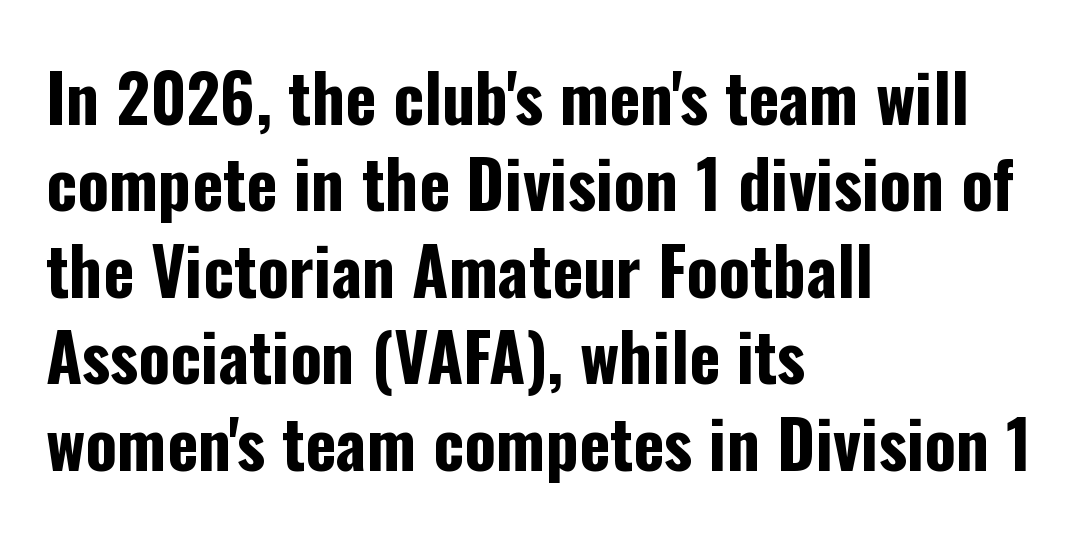
The image shows 66 px bold, condensed sans-serif type, upright; set left-aligned, normal line spacing (1.31x), normal letter spacing, not underlined; low stroke contrast and a medium x-height.
